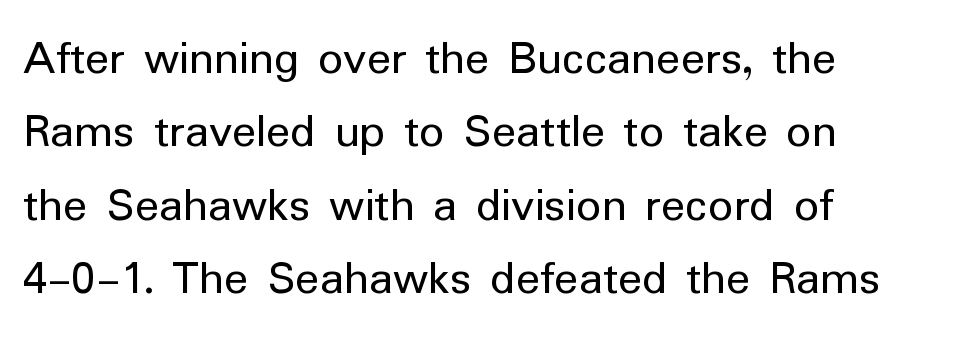
Each new line begins a customary step beneath the previous one. Glance below the letters and you will spot only blank space. This rendering leaves character spacing at its baseline value. This is the regular roman posture of the typeface.
